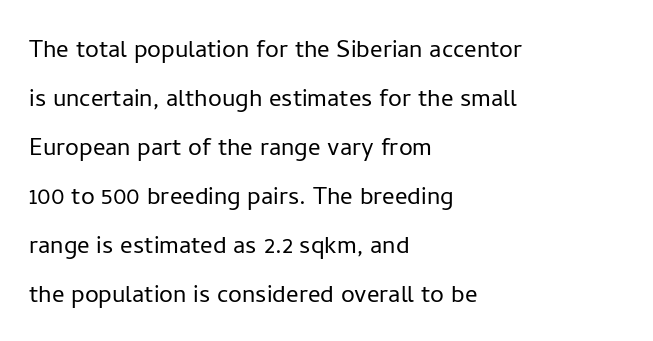
{"serif": "no", "italic": "no", "bold": "no", "weight": "light", "width": "normal", "stroke_contrast": "low", "x_height": "medium", "monospaced": "no", "underline": "no", "align": "left", "line_spacing": "normal", "line_spacing_ratio": 1.58, "letter_spacing": "normal", "letter_spacing_em": 0.0, "glyph_px": 31}
